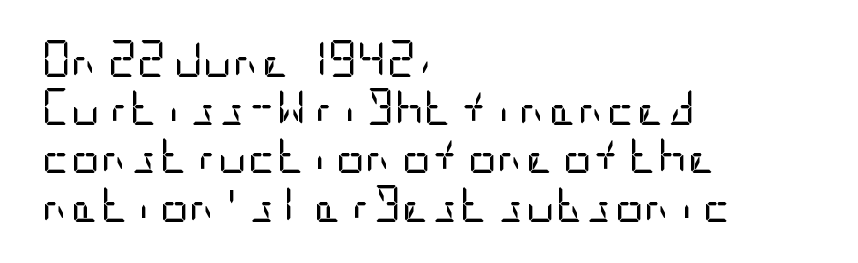
{"serif": "no", "italic": "no", "bold": "no", "weight": "regular", "width": "condensed", "stroke_contrast": "low", "x_height": "large", "underline": "no", "align": "left", "line_spacing": "normal", "line_spacing_ratio": 1.34, "letter_spacing": "normal", "letter_spacing_em": 0.0, "glyph_px": 36}
